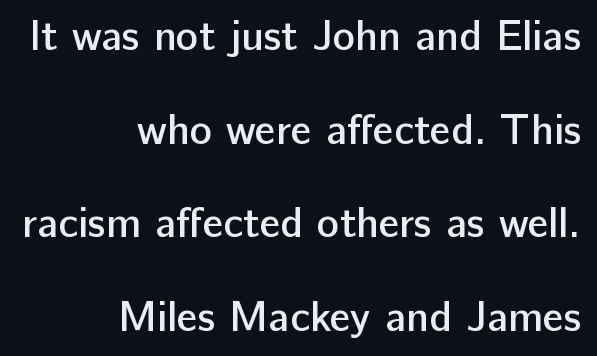
The typography opts for an upright posture over an oblique one. As a designer I'd log this as weight 600, semibold. Letters rest on an invisible, unmarked baseline. Examine the stroke ends and you'll find no serifs.
